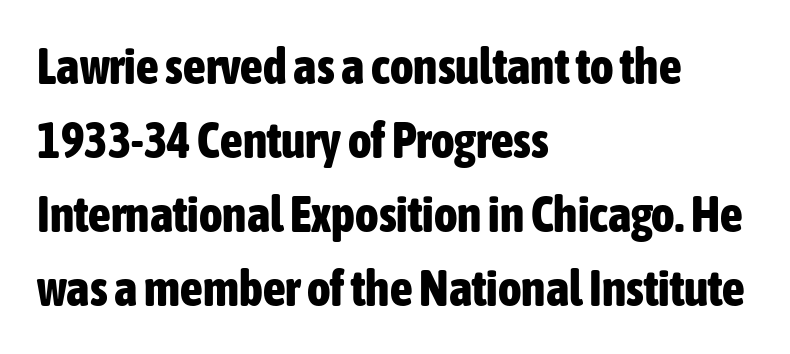
{"serif": "no", "italic": "no", "bold": "yes", "weight": "bold", "width": "condensed", "stroke_contrast": "low", "x_height": "medium", "monospaced": "no", "underline": "no", "align": "left", "line_spacing": "normal", "line_spacing_ratio": 1.48, "letter_spacing": "normal", "letter_spacing_em": 0.0, "glyph_px": 50}
